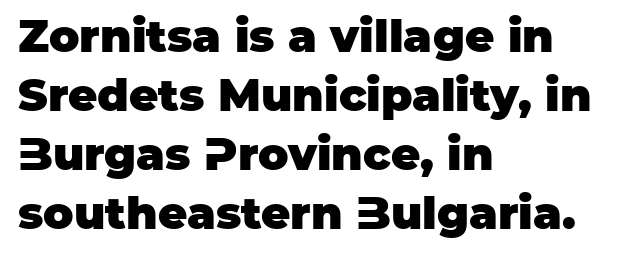
{"serif": "no", "italic": "no", "bold": "yes", "weight": "heavy", "width": "normal", "stroke_contrast": "low", "x_height": "large", "monospaced": "no", "underline": "no", "align": "left", "line_spacing": "normal", "line_spacing_ratio": 1.31, "letter_spacing": "normal", "letter_spacing_em": 0.0, "glyph_px": 45}
